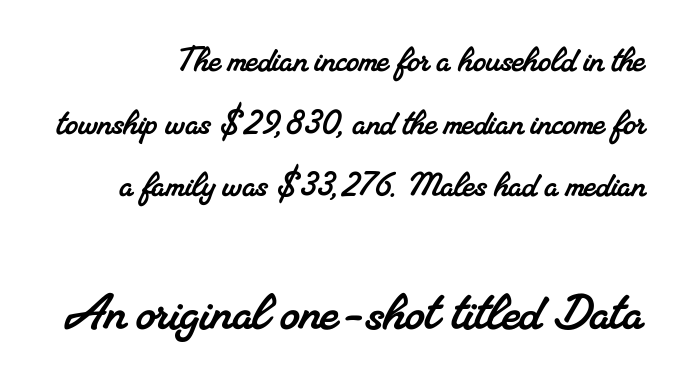
The image shows 62 px serif type; set normal line spacing (1.53x), normal letter spacing, not underlined; the second (bottom) block is 1.51x larger; medium stroke contrast and a small x-height.
